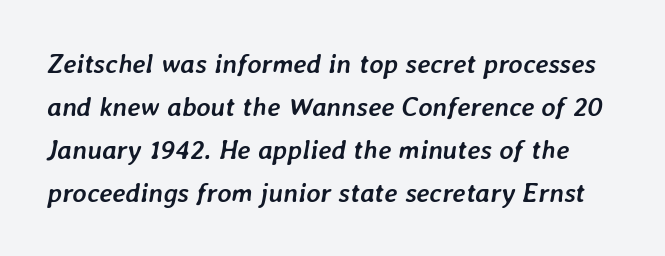
Q: Is the text bold? A: Yes.
Q: Is the text italic (slanted)? A: Yes, it leans right by about 7 degrees.
Q: Is the text underlined? A: No.
Q: Is the spacing between letters normal or unusually wide? A: Normal.
Q: Is the spacing between lines tight, normal or loose? A: Normal.
